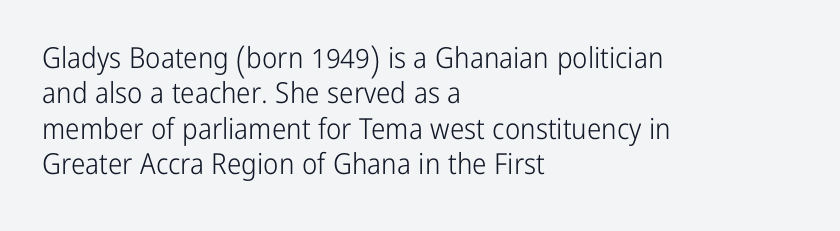
Q: Is the text bold? A: No.
Q: Is the text italic (slanted)? A: No, it is upright.
Q: Is the typeface a serif or a sans-serif typeface? A: Sans-serif.
Q: Is the text underlined? A: No.
Q: How is the paragraph aligned? A: Left-aligned.
Q: Is the spacing between letters normal or unusually wide? A: Normal.
Q: Width (condensed, normal, or wide)? A: Condensed.
Q: Stroke contrast? A: Low.
Q: x-height? A: Medium.
Q: Monospaced? A: No.
